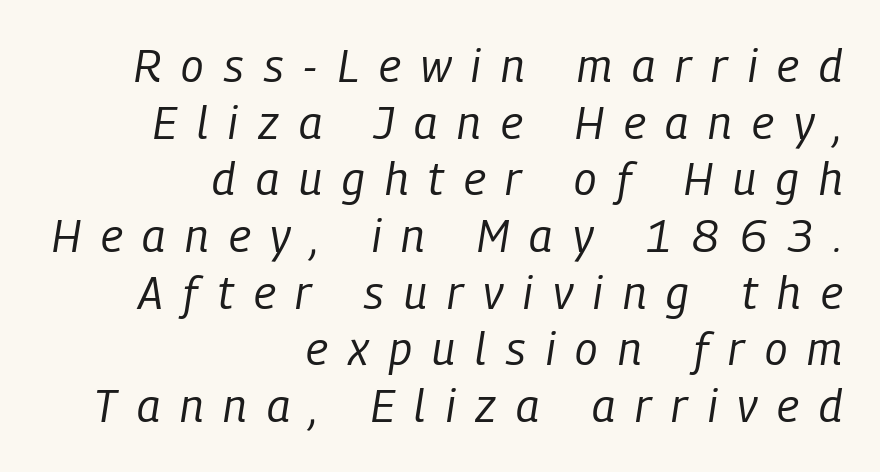
Visually the block forms a straight wall on the right and a jagged coastline on the left. Glance below the letters and you will spot only blank space. The leading is moderate, giving the passage an even texture. You could not count columns in this text — the font is proportionally spaced. Substantial extra tracking has been applied to these lines. Posture: slanted.
